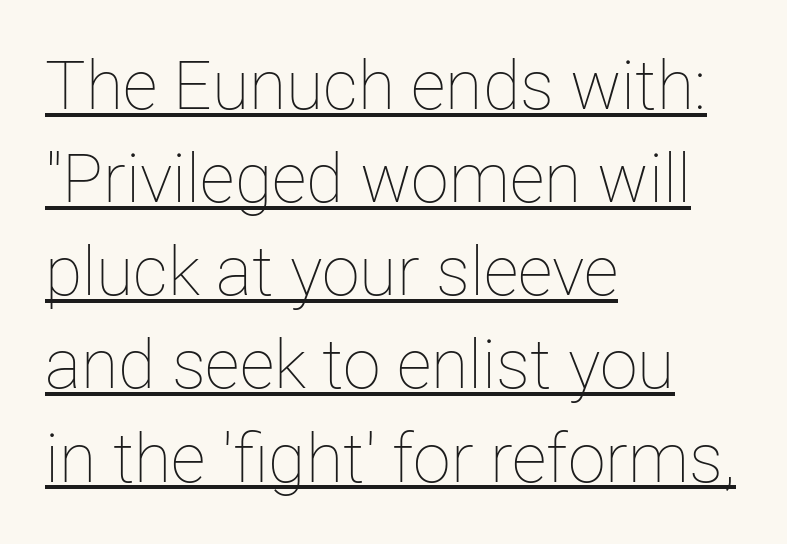
{"italic": "no", "bold": "no", "weight": "thin", "width": "normal", "stroke_contrast": "low", "x_height": "medium", "monospaced": "no", "underline": "yes", "align": "left", "line_spacing": "normal", "line_spacing_ratio": 1.37, "letter_spacing": "normal", "letter_spacing_em": 0.0, "glyph_px": 68}
